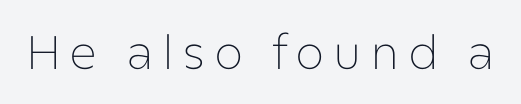
Every stem runs plumb, perpendicular to the baseline. Check the space under the baseline: it is left empty. Note the varied advance widths — an 'i' is clearly narrower than an 'm'. Is this a heavy cut? Hardly; it is regular or lighter.
